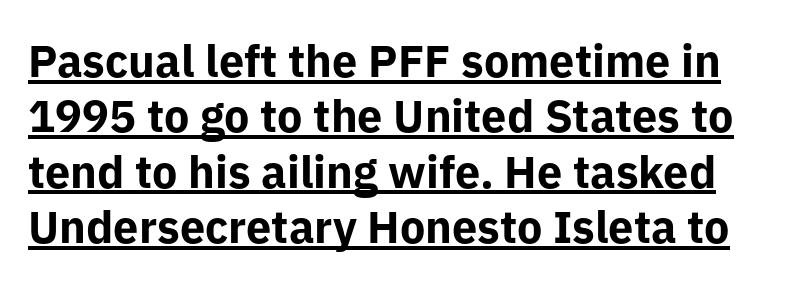
{"serif": "no", "italic": "no", "bold": "yes", "weight": "bold", "width": "normal", "stroke_contrast": "low", "x_height": "medium", "monospaced": "no", "underline": "yes", "line_spacing_ratio": 1.23, "letter_spacing": "normal", "letter_spacing_em": 0.0, "glyph_px": 45}
